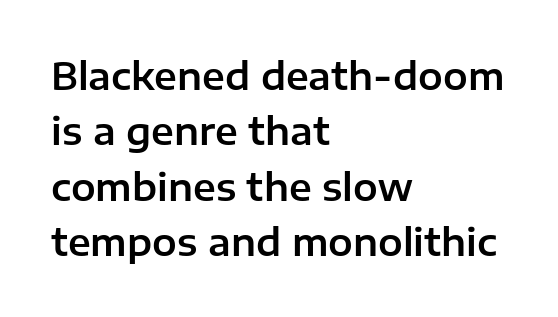
{"serif": "no", "italic": "no", "width": "normal", "stroke_contrast": "low", "x_height": "medium", "monospaced": "no", "underline": "no", "align": "left", "line_spacing": "normal", "line_spacing_ratio": 1.5, "letter_spacing": "normal", "letter_spacing_em": 0.0, "glyph_px": 37}
